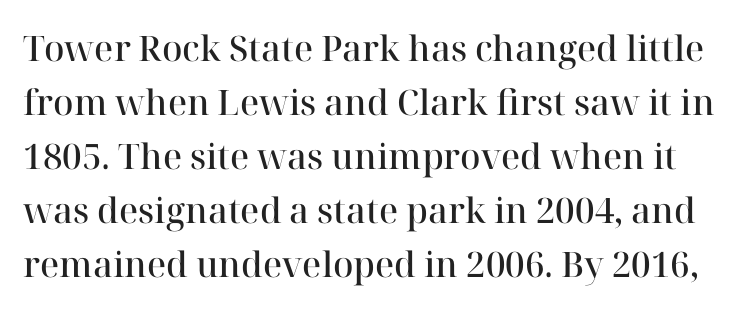
Q: Is the text bold? A: Semi-bold.
Q: Is the text italic (slanted)? A: No, it is upright.
Q: Is the typeface a serif or a sans-serif typeface? A: Serif.
Q: Is the text underlined? A: No.
Q: Is the spacing between letters normal or unusually wide? A: Normal.
Q: Is the spacing between lines tight, normal or loose? A: Normal.
Q: Width (condensed, normal, or wide)? A: Normal.
Q: Stroke contrast? A: High.
Q: x-height? A: Medium.
Q: Monospaced? A: No.
